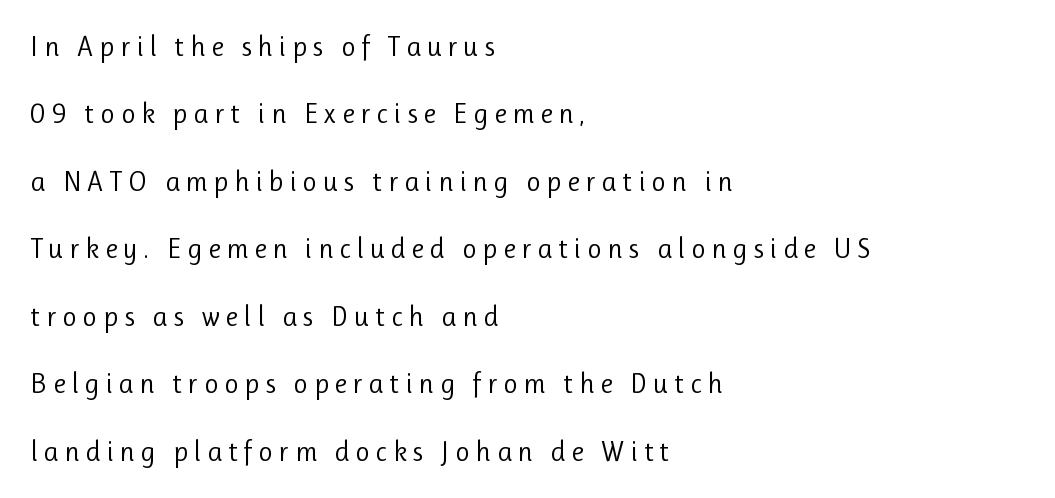
{"serif": "no", "italic": "no", "bold": "no", "weight": "regular", "width": "normal", "stroke_contrast": "low", "x_height": "medium", "monospaced": "no", "underline": "no", "align": "left", "line_spacing": "loose", "line_spacing_ratio": 2.41, "letter_spacing": "wide", "letter_spacing_em": 0.21, "glyph_px": 28}
